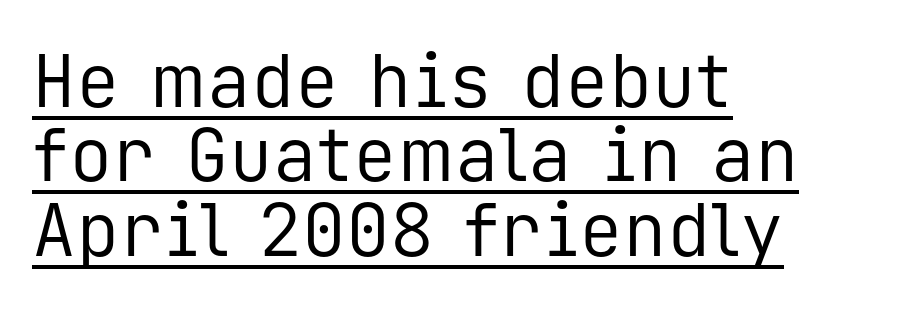
The paragraph shown leans on its left margin. This sample has the even, mechanical cadence of fixed-width lettering. Classification — sans serif. Each new line begins almost immediately beneath the previous one.
